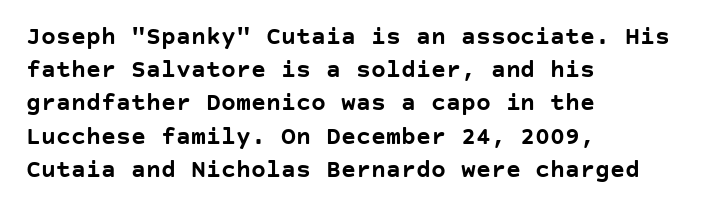
The image shows 25 px bold type, upright; set left-aligned, normal line spacing (1.33x), normal letter spacing, not underlined.
